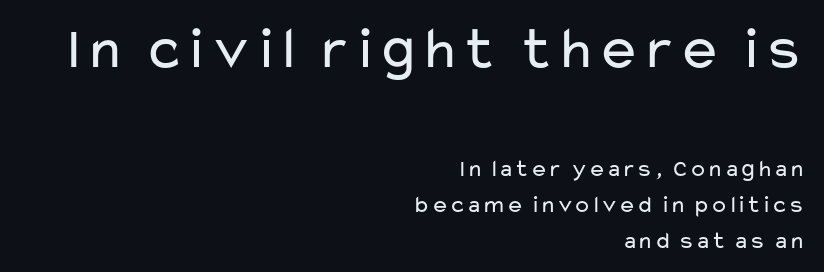
Notice how descenders clear the ascenders below comfortably — that's standard leading. Does the type have serifs? No, each stem ends abruptly. Compared with a flush-left layout, this one pins lines to the opposite, right side. Reading top to bottom, the characters get smaller at the block break. Proportional: the letters do not fall into vertical columns.
